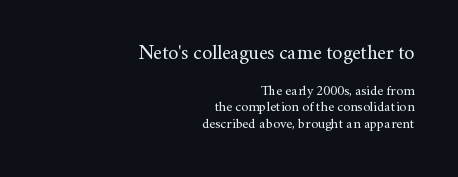
{"italic": "no", "bold": "no", "underline": "no", "align": "right", "line_spacing_ratio": 1.19, "letter_spacing": "normal", "letter_spacing_em": 0.0, "larger_block": "first", "size_ratio": 1.43, "glyph_px": 20}
